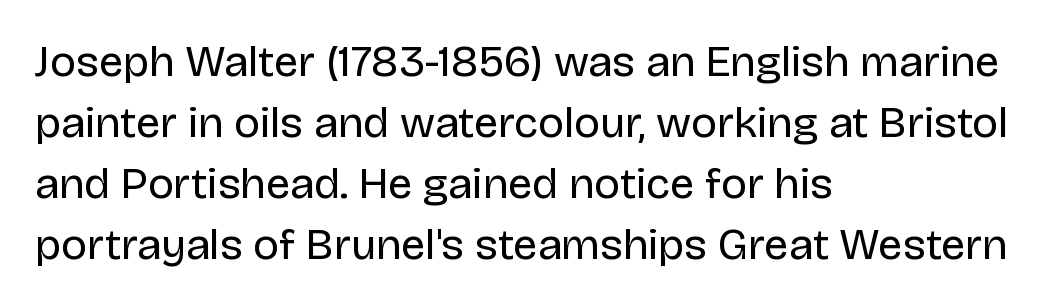
Q: Is the text bold? A: No.
Q: Is the text italic (slanted)? A: No, it is upright.
Q: Is the typeface a serif or a sans-serif typeface? A: Sans-serif.
Q: Is the text underlined? A: No.
Q: How is the paragraph aligned? A: Left-aligned.
Q: Is the spacing between letters normal or unusually wide? A: Normal.
Q: Is the spacing between lines tight, normal or loose? A: Normal.
Q: Width (condensed, normal, or wide)? A: Normal.
Q: Stroke contrast? A: Low.
Q: x-height? A: Large.
Q: Monospaced? A: No.
